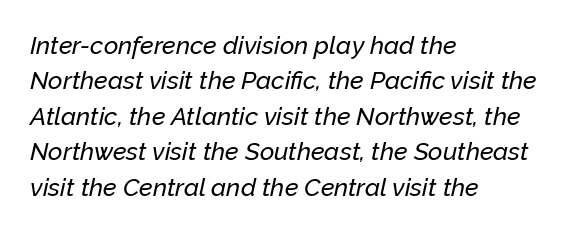
Interline gaps are of average width in this sample. Glyph-to-glyph distance matches everyday printed text. The passage is arranged the way most books set body copy — flush left. The zone under the glyphs is completely vacant.
